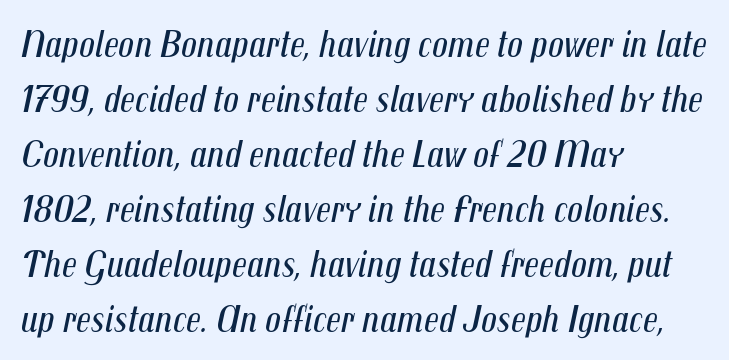
Q: Is the text bold? A: No.
Q: Is the text italic (slanted)? A: Yes, it leans right by about 12 degrees.
Q: Is the text underlined? A: No.
Q: How is the paragraph aligned? A: Left-aligned.
Q: Is the spacing between letters normal or unusually wide? A: Normal.
Q: Is the spacing between lines tight, normal or loose? A: Normal.
Q: Width (condensed, normal, or wide)? A: Condensed.
Q: Stroke contrast? A: Medium.
Q: x-height? A: Medium.
Q: Monospaced? A: No.
